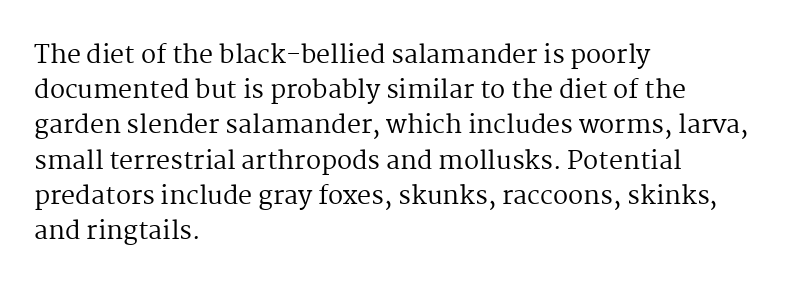
{"italic": "no", "bold": "no", "underline": "no", "align": "left", "line_spacing": "normal", "line_spacing_ratio": 1.41, "letter_spacing": "normal", "letter_spacing_em": 0.0, "glyph_px": 25}
